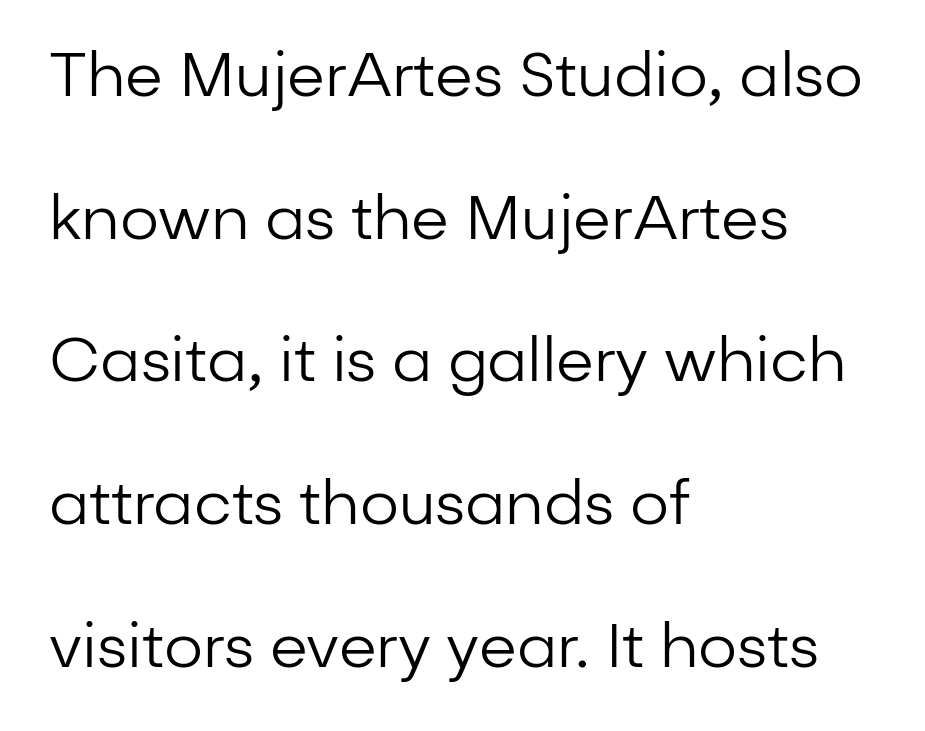
{"serif": "no", "italic": "no", "bold": "no", "weight": "regular", "width": "normal", "stroke_contrast": "low", "x_height": "medium", "monospaced": "no", "underline": "no", "align": "left", "line_spacing": "loose", "line_spacing_ratio": 2.34, "letter_spacing": "normal", "letter_spacing_em": 0.0, "glyph_px": 61}
